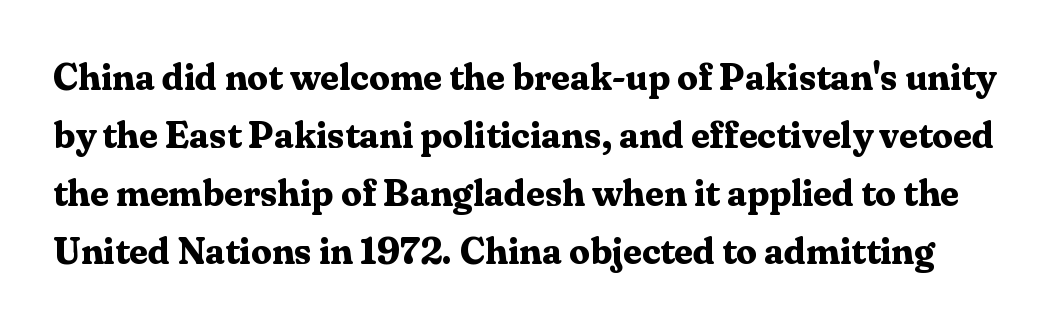
These lines are rendered in a variable-pitch font. Vertical strokes here are truly vertical. The characters display serif detailing at their extremities. The rendering keeps characters at their native spacing.
